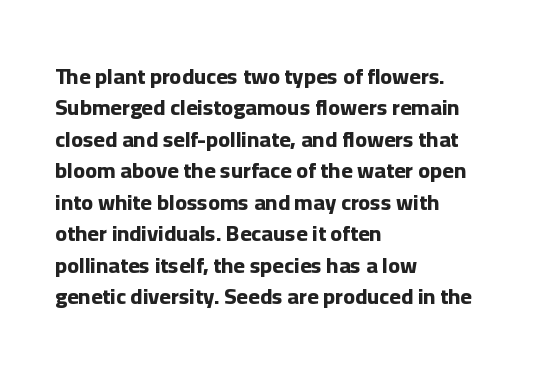
Q: Is the text bold? A: Yes.
Q: Is the text italic (slanted)? A: No, it is upright.
Q: Is the text underlined? A: No.
Q: How is the paragraph aligned? A: Left-aligned.
Q: Is the spacing between letters normal or unusually wide? A: Normal.
Q: Is the spacing between lines tight, normal or loose? A: Normal.
